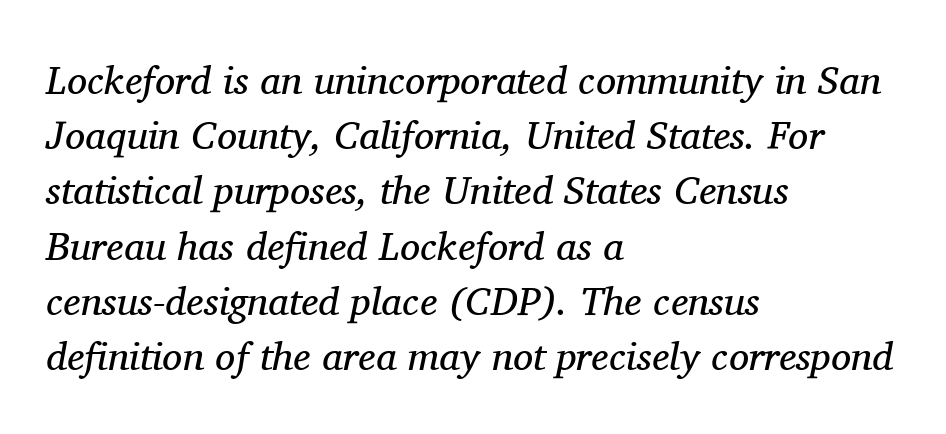
Q: Is the text bold? A: No.
Q: Is the text italic (slanted)? A: Yes, it leans right by about 11 degrees.
Q: Is the typeface a serif or a sans-serif typeface? A: Serif.
Q: Is the text underlined? A: No.
Q: How is the paragraph aligned? A: Left-aligned.
Q: Is the spacing between letters normal or unusually wide? A: Normal.
Q: Is the spacing between lines tight, normal or loose? A: Normal.
Q: Width (condensed, normal, or wide)? A: Normal.
Q: Stroke contrast? A: Medium.
Q: x-height? A: Medium.
Q: Monospaced? A: No.
